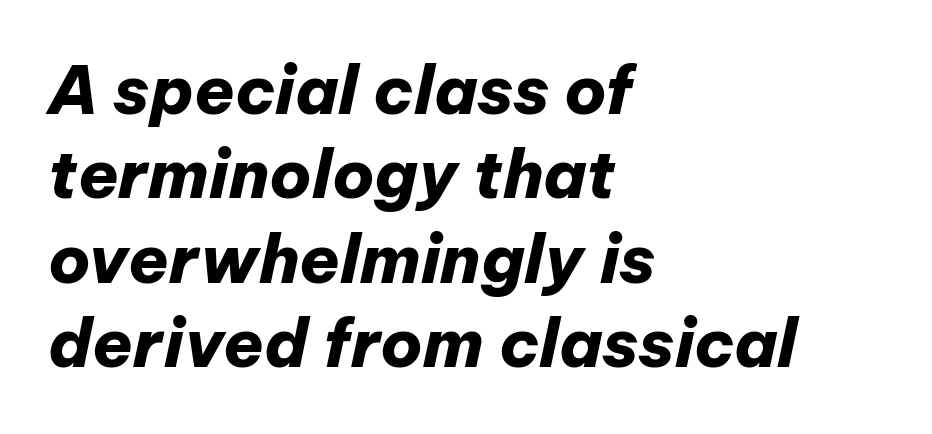
{"italic": "yes", "lean": "right", "slant_degrees": 12, "bold": "yes", "weight": "heavy", "width": "normal", "stroke_contrast": "low", "x_height": "medium", "monospaced": "no", "underline": "no", "align": "left", "line_spacing": "normal", "line_spacing_ratio": 1.28, "letter_spacing": "normal", "letter_spacing_em": 0.0, "glyph_px": 66}
